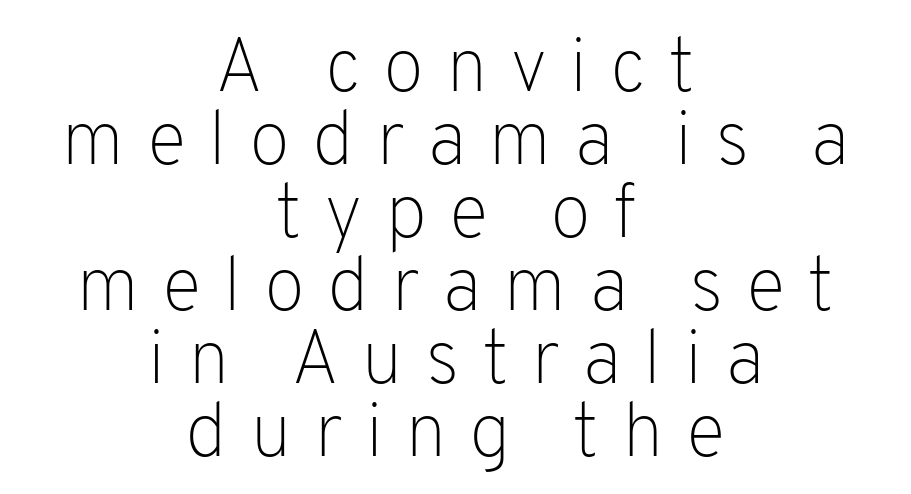
Is this a heavy cut? Hardly; it is regular or lighter. A typesetter would mark this as roman, not italic. What's the leading like? Squeezed, with rows nearly overlapping. The type family on display is of the sans-serif kind.
